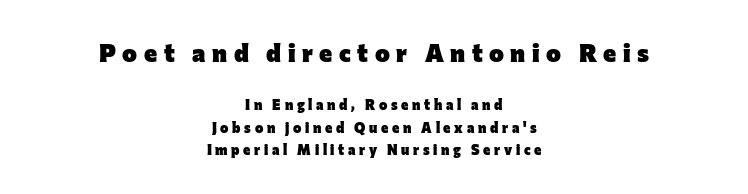
The image shows 25 px bold type, upright; set centered, normal line spacing (1.58x), unusually wide letter spacing (+0.26 em), not underlined; the first (top) block is 1.79x larger.
